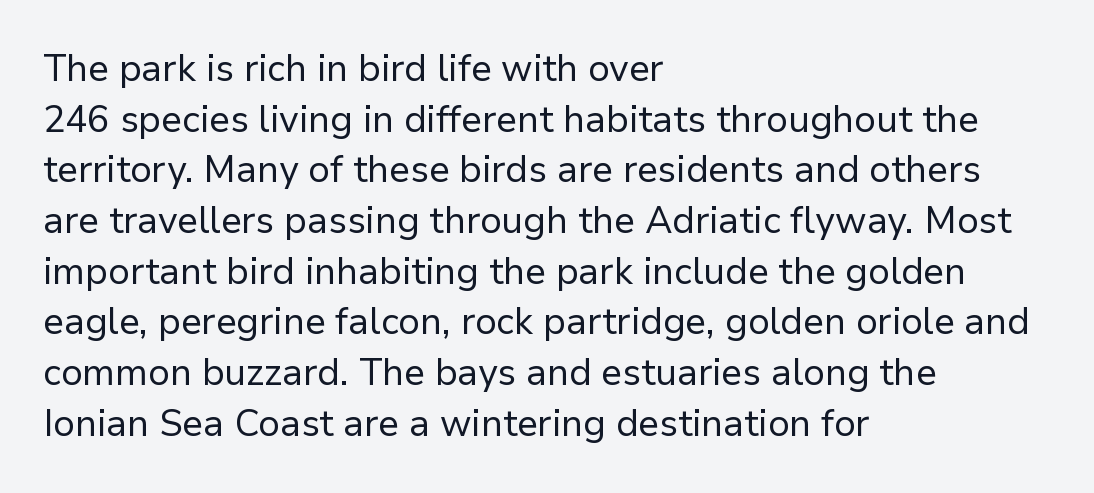
The image shows 37 px regular-weight sans-serif type, upright; set left-aligned, normal line spacing (1.37x), normal letter spacing, not underlined; low stroke contrast and a medium x-height.
